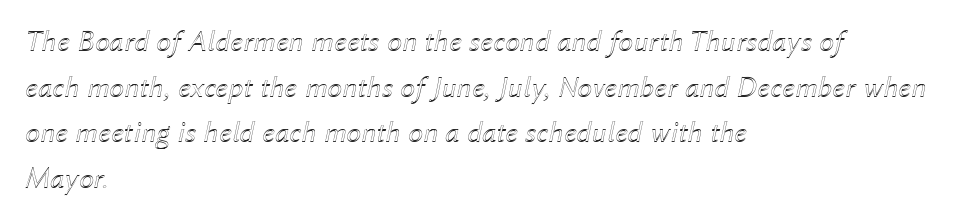
The image shows 30 px text type, italic (leaning right); set left-aligned, normal line spacing (1.52x), normal letter spacing, not underlined; a medium x-height.
